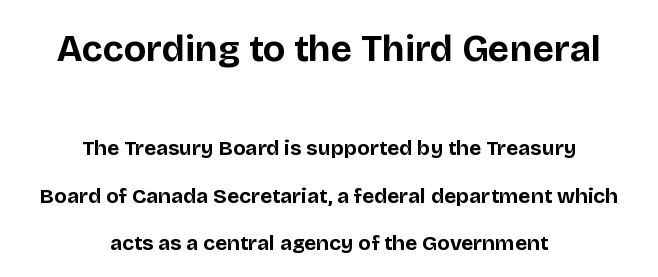
{"serif": "no", "italic": "no", "bold": "yes", "weight": "bold", "width": "normal", "stroke_contrast": "low", "x_height": "large", "monospaced": "no", "underline": "no", "align": "center", "line_spacing": "loose", "line_spacing_ratio": 2.26, "letter_spacing": "normal", "letter_spacing_em": 0.0, "larger_block": "first", "size_ratio": 1.76, "glyph_px": 37}
